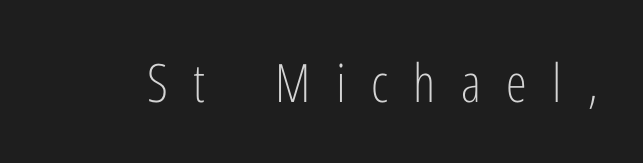
{"serif": "no", "italic": "no", "bold": "no", "weight": "light", "width": "condensed", "stroke_contrast": "low", "x_height": "medium", "monospaced": "no", "underline": "no", "letter_spacing": "wide", "letter_spacing_em": 0.48, "glyph_px": 53}
